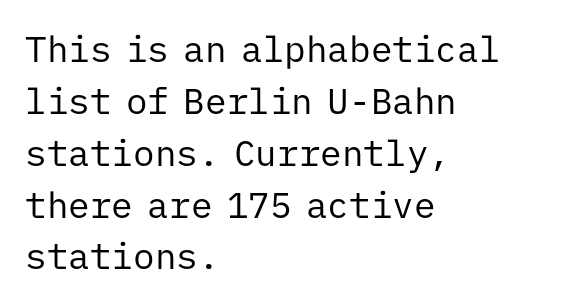
{"serif": "no", "italic": "no", "bold": "no", "weight": "regular", "width": "normal", "stroke_contrast": "low", "x_height": "medium", "monospaced": "yes", "underline": "no", "align": "left", "line_spacing": "normal", "line_spacing_ratio": 1.44, "letter_spacing": "normal", "letter_spacing_em": 0.0, "glyph_px": 36}
